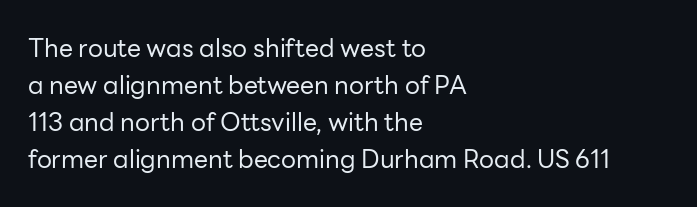
{"italic": "no", "bold": "no", "underline": "no", "align": "left", "line_spacing": "normal", "line_spacing_ratio": 1.48, "letter_spacing": "normal", "letter_spacing_em": 0.0, "glyph_px": 25}
